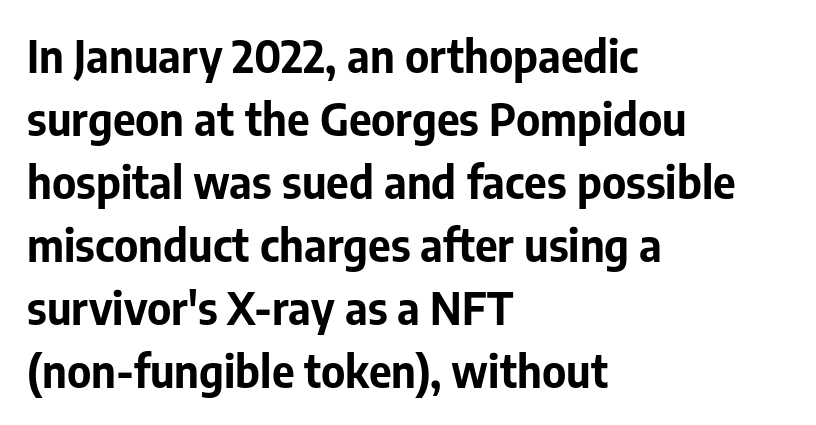
Q: Is the text bold? A: Yes.
Q: Is the text italic (slanted)? A: No, it is upright.
Q: Is the typeface a serif or a sans-serif typeface? A: Sans-serif.
Q: Is the text underlined? A: No.
Q: How is the paragraph aligned? A: Left-aligned.
Q: Is the spacing between letters normal or unusually wide? A: Normal.
Q: Is the spacing between lines tight, normal or loose? A: Normal.
Q: Width (condensed, normal, or wide)? A: Normal.
Q: Stroke contrast? A: Low.
Q: x-height? A: Medium.
Q: Monospaced? A: No.
